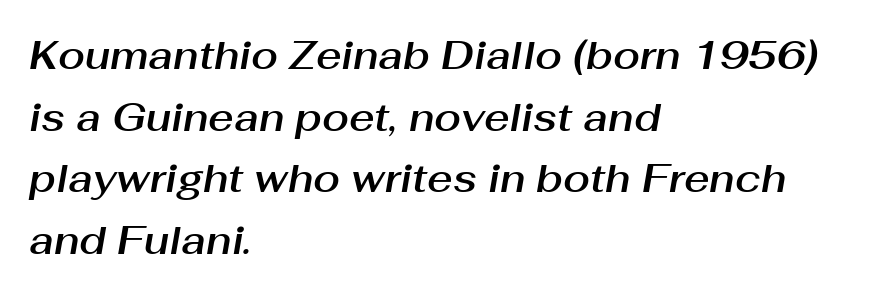
Q: Is the text italic (slanted)? A: Yes, it leans right by about 10 degrees.
Q: Is the text underlined? A: No.
Q: How is the paragraph aligned? A: Left-aligned.
Q: Is the spacing between letters normal or unusually wide? A: Normal.
Q: Is the spacing between lines tight, normal or loose? A: Normal.
Q: Width (condensed, normal, or wide)? A: Normal.
Q: Stroke contrast? A: Medium.
Q: x-height? A: Medium.
Q: Monospaced? A: No.
